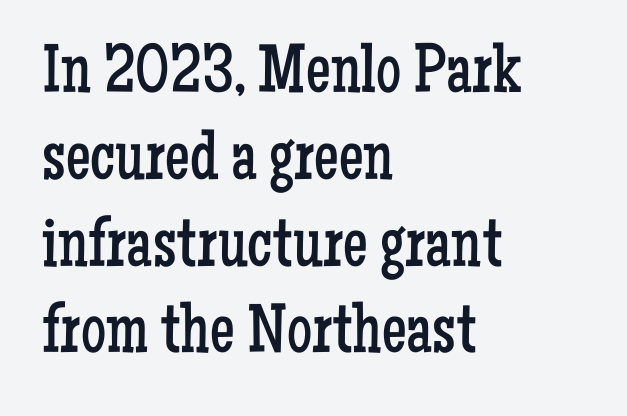
Q: Is the text bold? A: No.
Q: Is the text italic (slanted)? A: No, it is upright.
Q: Is the typeface a serif or a sans-serif typeface? A: Serif.
Q: Is the text underlined? A: No.
Q: How is the paragraph aligned? A: Left-aligned.
Q: Is the spacing between letters normal or unusually wide? A: Normal.
Q: Width (condensed, normal, or wide)? A: Condensed.
Q: Stroke contrast? A: Low.
Q: x-height? A: Medium.
Q: Monospaced? A: No.
